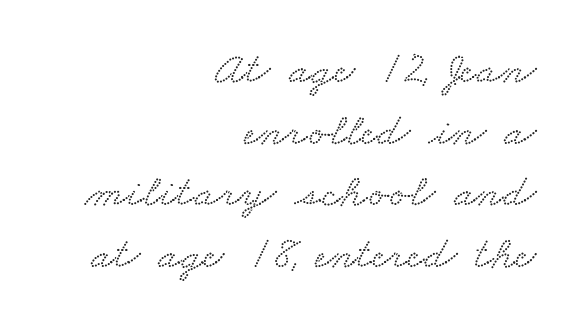
The compositor pushed each line to the right boundary. The type is set solid horizontally, with unmodified tracking. Regarding serifs, this sample has them. Underlining? Definitely not there. The leading is moderate, giving the passage an even texture. Spacing verdict: proportional, widths tailored to each character.
